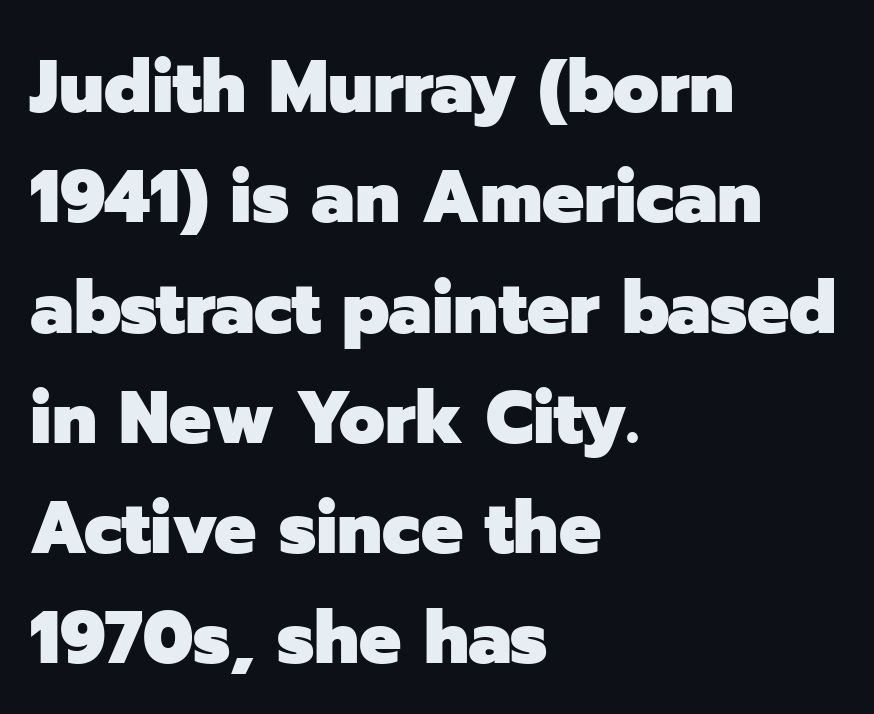
Q: Is the text bold? A: Yes.
Q: Is the text italic (slanted)? A: No, it is upright.
Q: Is the typeface a serif or a sans-serif typeface? A: Sans-serif.
Q: Is the text underlined? A: No.
Q: How is the paragraph aligned? A: Left-aligned.
Q: Is the spacing between letters normal or unusually wide? A: Normal.
Q: Is the spacing between lines tight, normal or loose? A: Normal.
Q: Width (condensed, normal, or wide)? A: Normal.
Q: Stroke contrast? A: Low.
Q: x-height? A: Medium.
Q: Monospaced? A: No.
